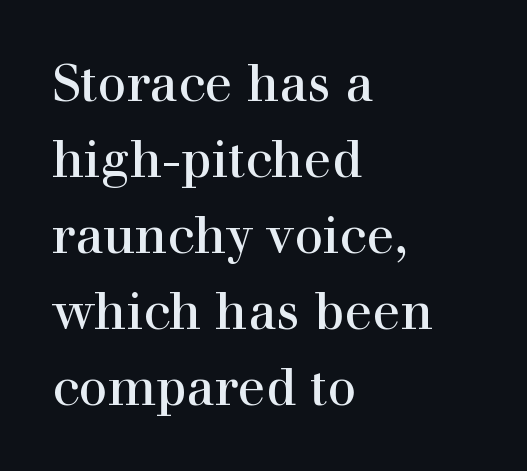
Q: Is the text bold? A: No.
Q: Is the text italic (slanted)? A: No, it is upright.
Q: Is the typeface a serif or a sans-serif typeface? A: Serif.
Q: Is the text underlined? A: No.
Q: How is the paragraph aligned? A: Left-aligned.
Q: Is the spacing between letters normal or unusually wide? A: Normal.
Q: Is the spacing between lines tight, normal or loose? A: Normal.
Q: Width (condensed, normal, or wide)? A: Normal.
Q: Stroke contrast? A: High.
Q: x-height? A: Medium.
Q: Monospaced? A: No.
